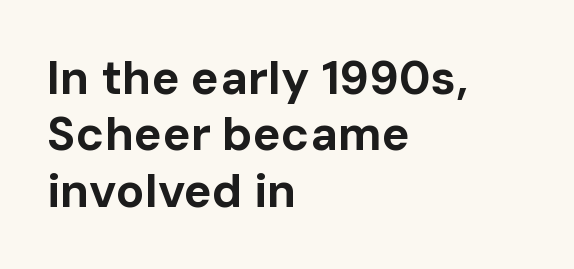
{"serif": "no", "italic": "no", "bold": "yes", "weight": "bold", "width": "normal", "stroke_contrast": "low", "x_height": "medium", "monospaced": "no", "underline": "no", "align": "left", "line_spacing_ratio": 1.2, "letter_spacing": "normal", "letter_spacing_em": 0.0, "glyph_px": 47}
